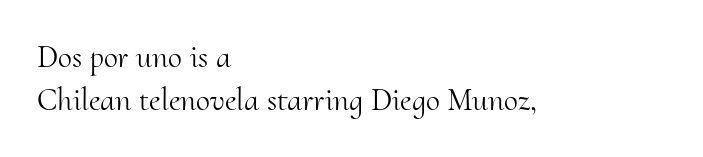
{"serif": "yes", "italic": "no", "bold": "no", "weight": "light", "width": "normal", "stroke_contrast": "medium", "x_height": "small", "monospaced": "no", "underline": "no", "align": "left", "line_spacing": "normal", "line_spacing_ratio": 1.34, "letter_spacing": "normal", "letter_spacing_em": 0.0, "glyph_px": 32}
